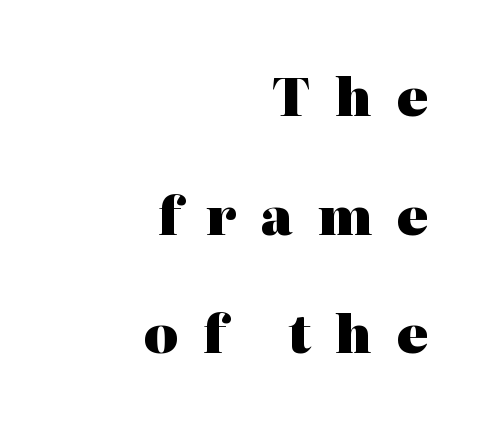
Lines of text with bare space underneath. Honestly, the letter spacing is so wide it's the main thing you notice. Leading: increased. This sample uses an upright cut, with every glyph sitting square on the baseline. These lines are rendered in a variable-pitch font. I'd describe the lettering as bold — thick and assertive.
